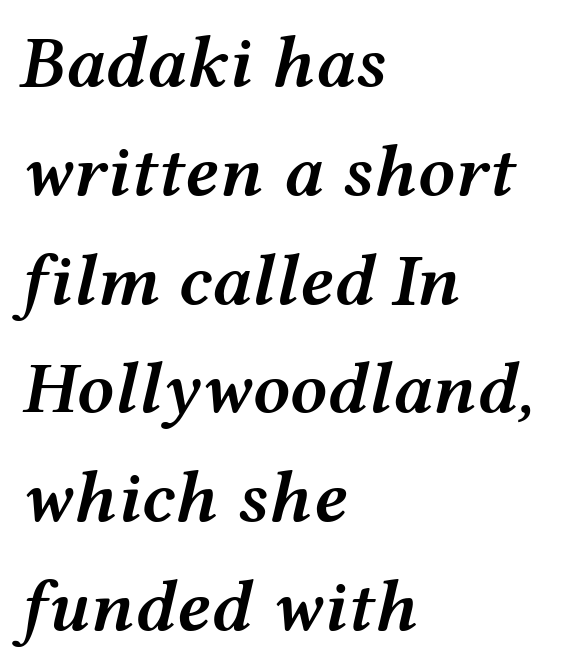
The image shows 74 px semibold, wide type, italic (leaning right); set left-aligned, normal line spacing (1.47x), normal letter spacing, not underlined; medium stroke contrast and a medium x-height.
